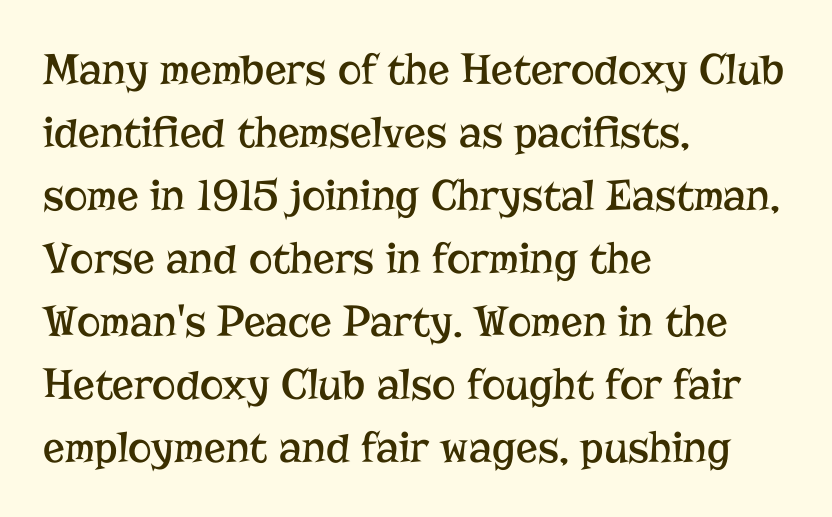
This is the regular roman posture of the typeface. One-word summary of the alignment: left. Weight: regular or lighter. Decoration check: the copy has no underline. Classification — serif. The face used here is proportionally spaced, like ordinary book or web type.
